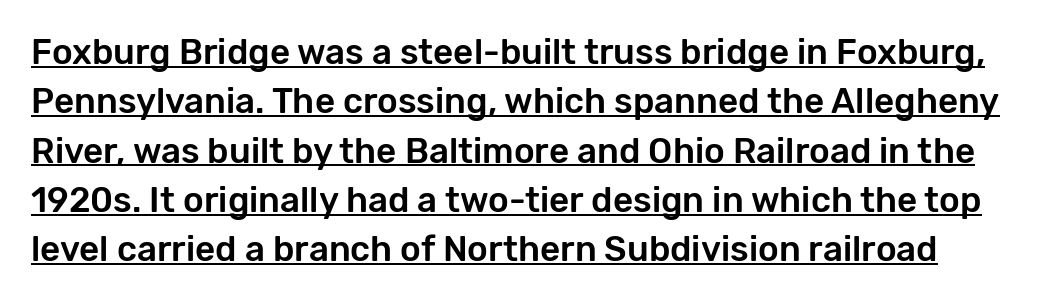
How would I describe the line gaps? Plain and ordinary. The axis of the letterforms is exactly vertical. This rendering employs a face without finishing strokes, i.e., a sans-serif. Inter-character spacing is left at the font's built-in metrics. You could not count columns in this text — the font is proportionally spaced. A continuous stroke trails under the words, as in a hyperlink.
